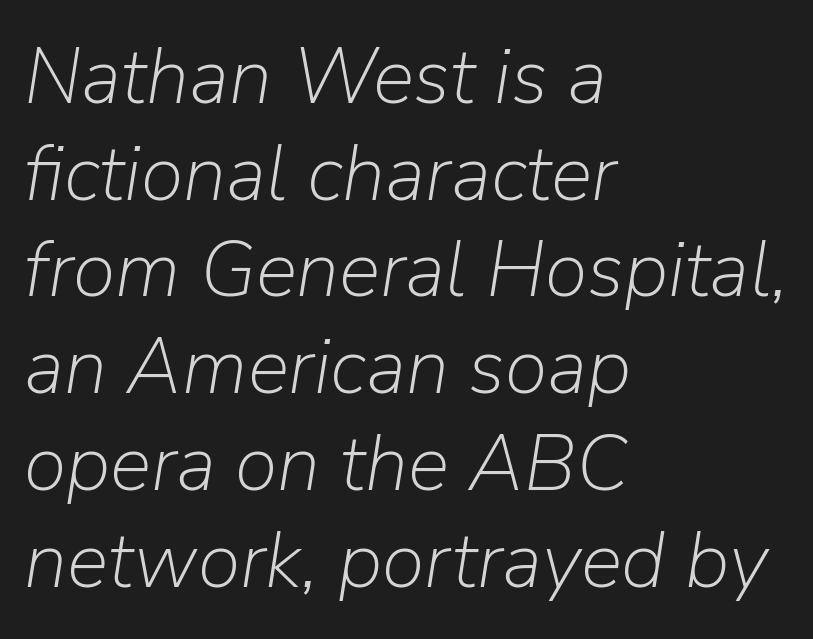
Q: Is the text bold? A: No.
Q: Is the text italic (slanted)? A: Yes, it leans right by about 9 degrees.
Q: Is the text underlined? A: No.
Q: How is the paragraph aligned? A: Left-aligned.
Q: Is the spacing between letters normal or unusually wide? A: Normal.
Q: Width (condensed, normal, or wide)? A: Normal.
Q: Stroke contrast? A: Low.
Q: x-height? A: Medium.
Q: Monospaced? A: No.
